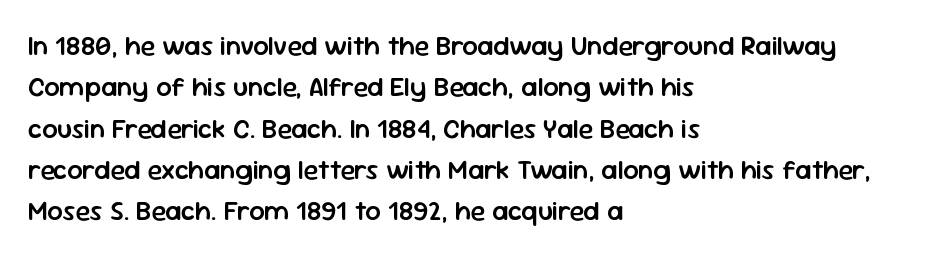
A student would call this left alignment; a typographer would say flush left, rag right. Line spacing here is normal. Tracking value appears to be zero — textbook default spacing. A typesetter would mark this as roman, not italic. Each glyph is drawn with semibold strokes, heavier than normal yet not fully bold. The strip under each line holds only bare page.
